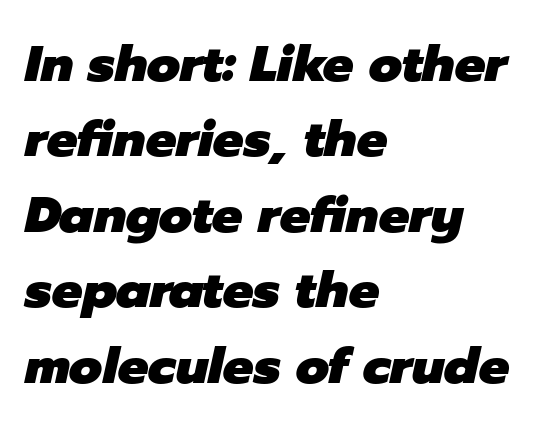
Q: Is the text bold? A: Yes.
Q: Is the text italic (slanted)? A: Yes, it leans right by about 12 degrees.
Q: Is the text underlined? A: No.
Q: How is the paragraph aligned? A: Left-aligned.
Q: Is the spacing between letters normal or unusually wide? A: Normal.
Q: Is the spacing between lines tight, normal or loose? A: Normal.
Q: Width (condensed, normal, or wide)? A: Normal.
Q: Stroke contrast? A: Low.
Q: x-height? A: Medium.
Q: Monospaced? A: No.
